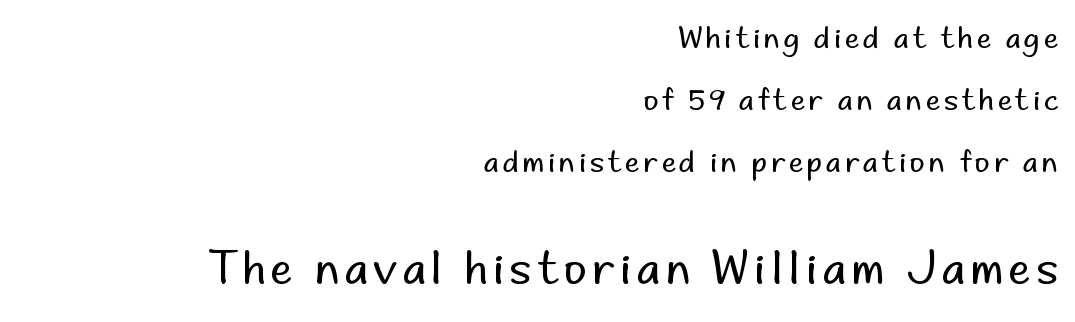
Q: Is the text bold? A: No.
Q: Is the text italic (slanted)? A: No, it is upright.
Q: Is the typeface a serif or a sans-serif typeface? A: Sans-serif.
Q: Is the text underlined? A: No.
Q: How is the paragraph aligned? A: Right-aligned.
Q: Is the spacing between lines tight, normal or loose? A: Loose.
Q: Which block of text is set in a larger size, the first (top) or the second (bottom)? A: The second (bottom) one.
Q: Width (condensed, normal, or wide)? A: Normal.
Q: Stroke contrast? A: Low.
Q: x-height? A: Small.
Q: Monospaced? A: No.
